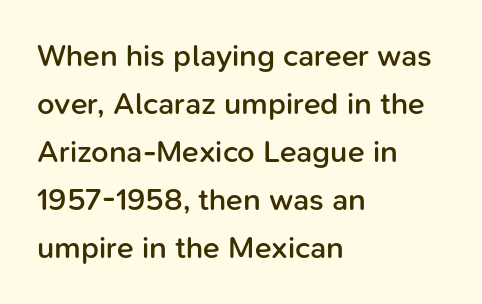
Q: Is the text bold? A: Semi-bold.
Q: Is the text italic (slanted)? A: No, it is upright.
Q: Is the typeface a serif or a sans-serif typeface? A: Sans-serif.
Q: Is the text underlined? A: No.
Q: How is the paragraph aligned? A: Left-aligned.
Q: Is the spacing between letters normal or unusually wide? A: Normal.
Q: Is the spacing between lines tight, normal or loose? A: Normal.
Q: Width (condensed, normal, or wide)? A: Normal.
Q: Stroke contrast? A: Low.
Q: x-height? A: Medium.
Q: Monospaced? A: No.
